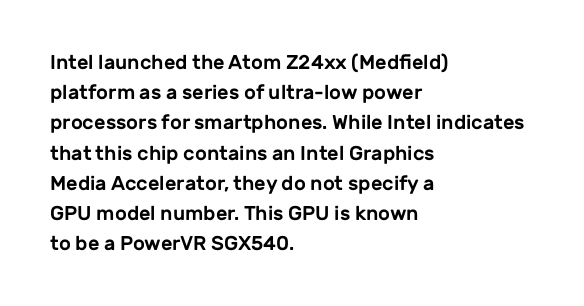
{"italic": "no", "underline": "no", "align": "left", "line_spacing": "normal", "line_spacing_ratio": 1.51, "letter_spacing": "normal", "letter_spacing_em": 0.0, "glyph_px": 20}
